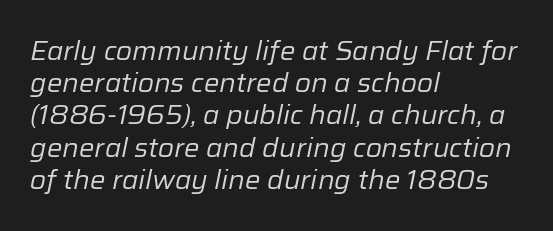
Leftover space on each line is placed entirely after the last word. Anything drawn beneath the words? Only blank space. The letters sit at their default tracking, neither squeezed nor spread. It's the slanting kind of type. The strokes carry an ordinary text weight at most.
